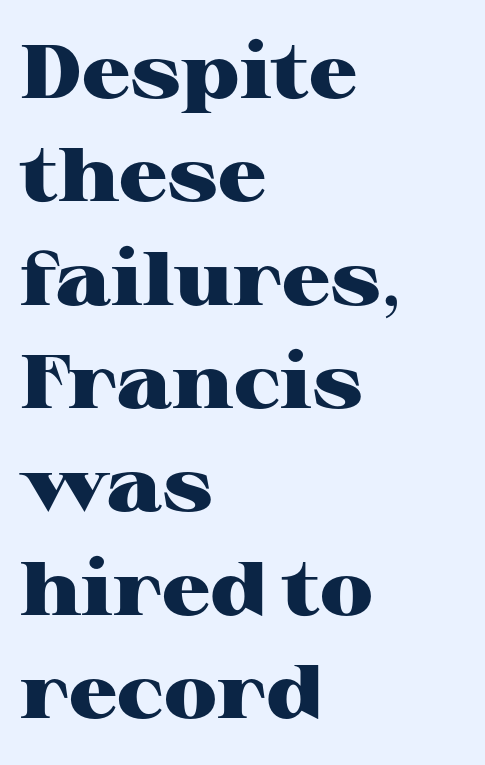
The image shows 76 px heavy, wide serif type, upright; set left-aligned, normal line spacing (1.36x), normal letter spacing, not underlined; high stroke contrast and a medium x-height.
